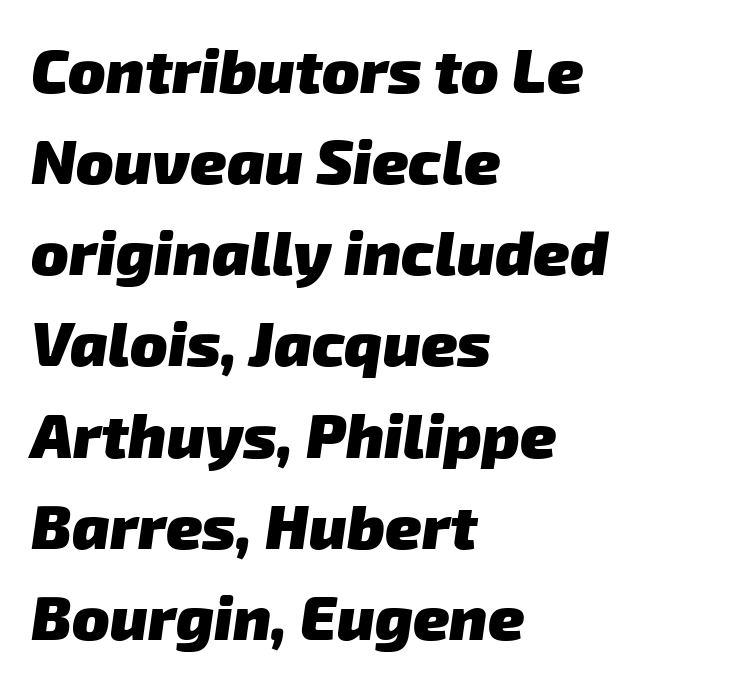
The image shows 62 px heavy sans-serif type; set left-aligned, normal line spacing (1.47x), normal letter spacing, not underlined; low stroke contrast and a medium x-height.
